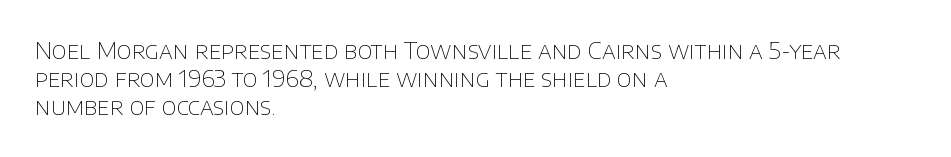
{"italic": "no", "bold": "no", "underline": "no", "align": "left", "line_spacing_ratio": 1.22, "letter_spacing": "normal", "letter_spacing_em": 0.0, "glyph_px": 23}
